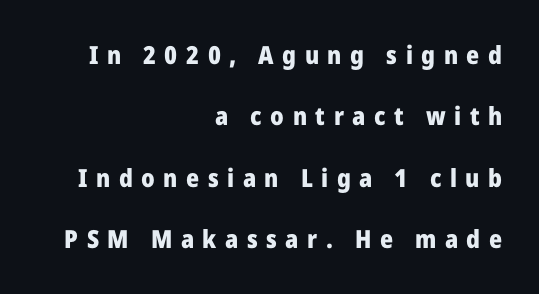
Q: Is the text bold? A: Yes.
Q: Is the text italic (slanted)? A: No, it is upright.
Q: Is the text underlined? A: No.
Q: How is the paragraph aligned? A: Right-aligned.
Q: Is the spacing between letters normal or unusually wide? A: Unusually wide.
Q: Is the spacing between lines tight, normal or loose? A: Loose.
